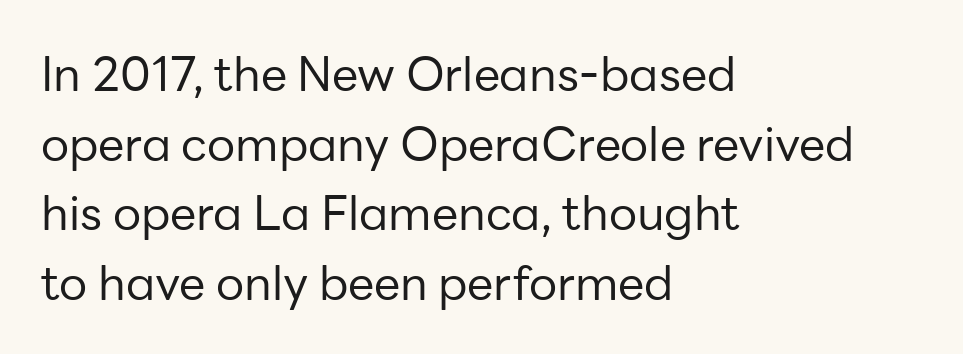
{"serif": "no", "italic": "no", "bold": "no", "weight": "regular", "width": "normal", "stroke_contrast": "low", "x_height": "medium", "monospaced": "no", "underline": "no", "align": "left", "line_spacing": "normal", "line_spacing_ratio": 1.48, "letter_spacing": "normal", "letter_spacing_em": 0.0, "glyph_px": 47}
